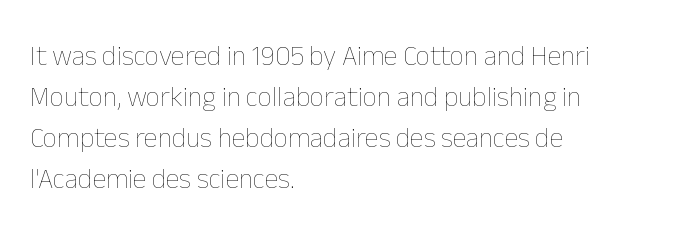
The image shows 28 px thin type, upright; set left-aligned, normal line spacing (1.47x), normal letter spacing, not underlined; low stroke contrast and a medium x-height.
